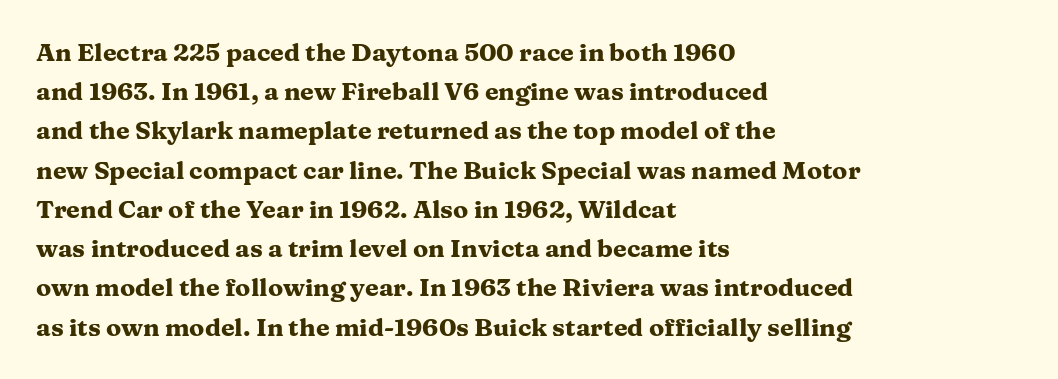
Q: Is the text bold? A: Yes.
Q: Is the text italic (slanted)? A: No, it is upright.
Q: Is the text underlined? A: No.
Q: How is the paragraph aligned? A: Left-aligned.
Q: Is the spacing between letters normal or unusually wide? A: Normal.
Q: Is the spacing between lines tight, normal or loose? A: Normal.
